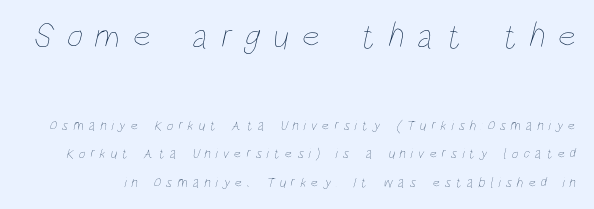
The image shows 35 px thin, condensed type; set loose line spacing (2.03x), unusually wide letter spacing (+0.36 em), not underlined; the first (top) block is 2.5x larger; low stroke contrast and a large x-height.
